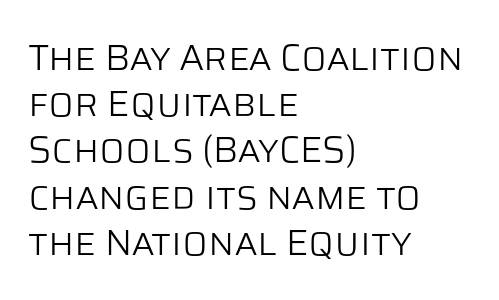
{"serif": "no", "italic": "no", "bold": "no", "weight": "light", "width": "normal", "stroke_contrast": "low", "x_height": "large", "monospaced": "no", "underline": "no", "align": "left", "line_spacing": "normal", "line_spacing_ratio": 1.25, "letter_spacing": "normal", "letter_spacing_em": 0.0, "glyph_px": 37}
